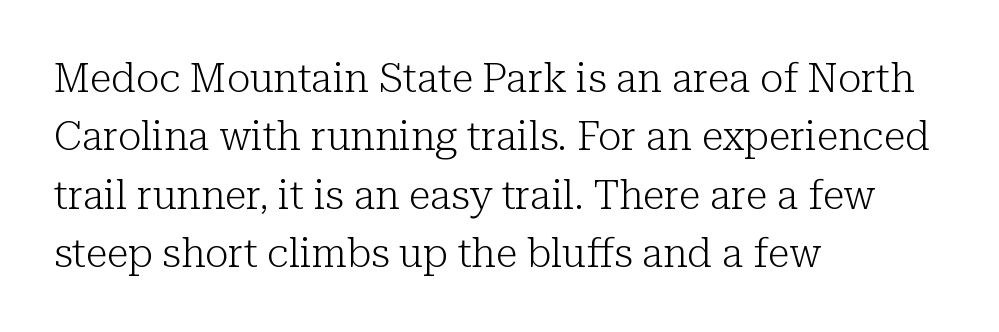
The image shows 40 px light serif type, upright; set left-aligned, normal line spacing (1.46x), normal letter spacing, not underlined; low stroke contrast and a medium x-height.
